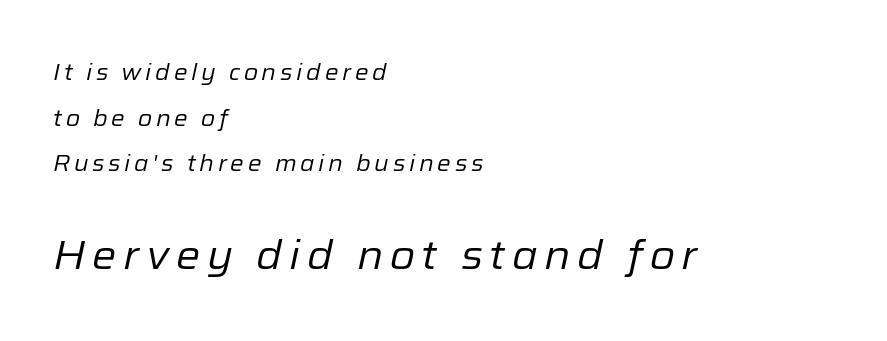
The image shows 41 px regular-weight type, italic (leaning right); set left-aligned, loose line spacing (1.98x), not underlined; the second (bottom) block is 1.78x larger; low stroke contrast and a medium x-height.
